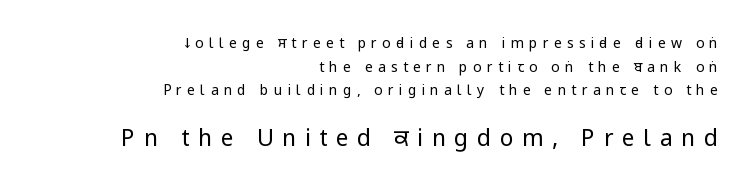
{"italic": "no", "bold": "no", "underline": "no", "align": "right", "line_spacing": "normal", "line_spacing_ratio": 1.68, "letter_spacing": "wide", "letter_spacing_em": 0.37, "larger_block": "second", "size_ratio": 1.64, "glyph_px": 23}
